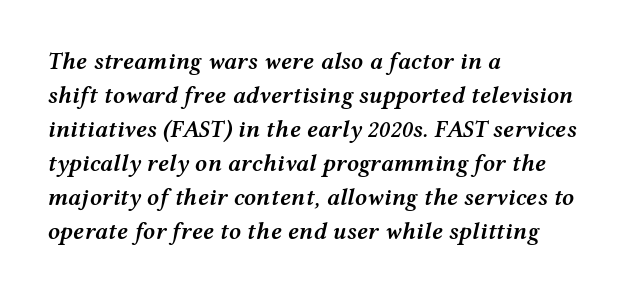
Leading: standard. In terms of weight, the rendering is demibold, just under bold. The line texture is even and compact thanks to regular tracking. Horizontally, the lines are justified to the leading edge only.
